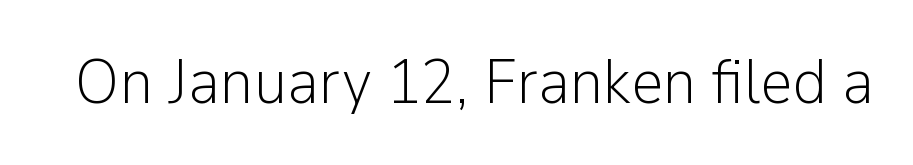
Q: Is the text bold? A: No.
Q: Is the text italic (slanted)? A: No, it is upright.
Q: Is the typeface a serif or a sans-serif typeface? A: Sans-serif.
Q: Is the text underlined? A: No.
Q: Is the spacing between letters normal or unusually wide? A: Normal.
Q: Width (condensed, normal, or wide)? A: Normal.
Q: Stroke contrast? A: Low.
Q: x-height? A: Medium.
Q: Monospaced? A: No.
